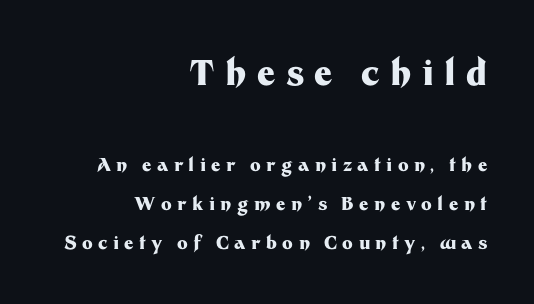
Q: Is the text bold? A: Yes.
Q: Is the text italic (slanted)? A: No, it is upright.
Q: Is the typeface a serif or a sans-serif typeface? A: Sans-serif.
Q: Is the text underlined? A: No.
Q: How is the paragraph aligned? A: Right-aligned.
Q: Is the spacing between letters normal or unusually wide? A: Unusually wide.
Q: Is the spacing between lines tight, normal or loose? A: Loose.
Q: Which block of text is set in a larger size, the first (top) or the second (bottom)? A: The first (top) one.
Q: Width (condensed, normal, or wide)? A: Normal.
Q: Stroke contrast? A: Medium.
Q: x-height? A: Medium.
Q: Monospaced? A: No.
